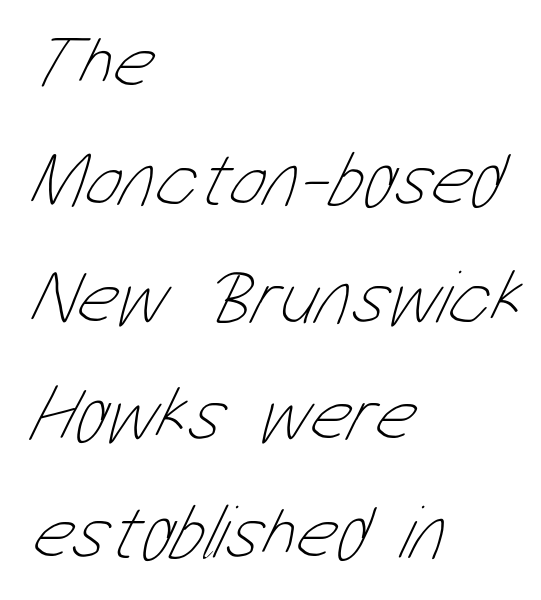
Q: Is the text bold? A: No.
Q: Is the text underlined? A: No.
Q: How is the paragraph aligned? A: Left-aligned.
Q: Is the spacing between letters normal or unusually wide? A: Normal.
Q: Is the spacing between lines tight, normal or loose? A: Normal.
Q: Width (condensed, normal, or wide)? A: Condensed.
Q: Stroke contrast? A: Low.
Q: x-height? A: Medium.
Q: Monospaced? A: No.
